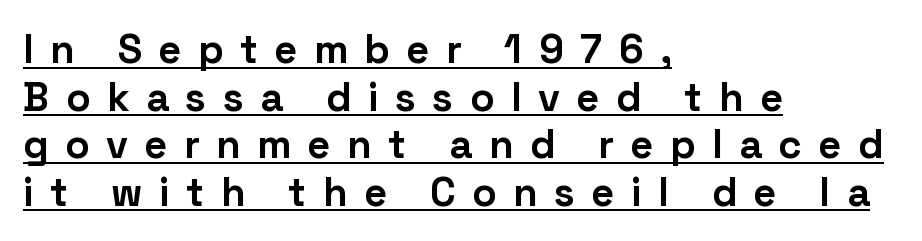
The letters are spread apart with noticeably loose tracking. Do the characters align in a grid? No, the font is proportional. The string is rendered with underlining switched on. The compositor pushed each line to the left boundary. Caption: bold face, heavy strokes.
